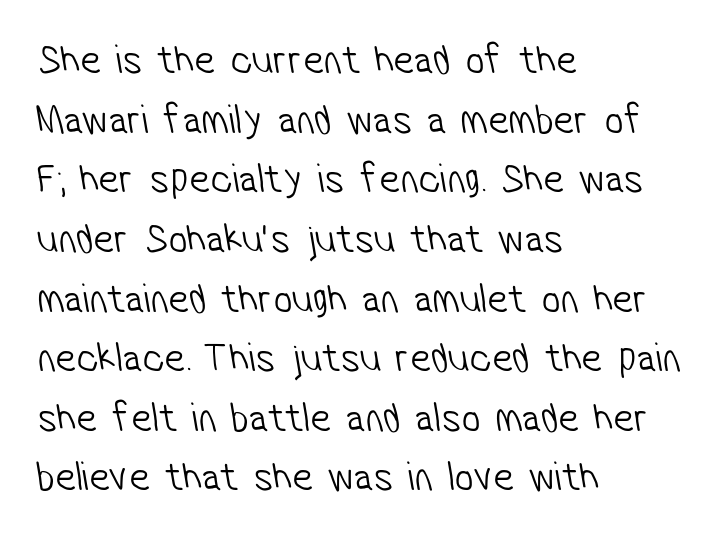
Has an underline been added? It has not. These lines stack with their left ends in a neat column. Nothing sits at the stroke ends, so this counts as sans-serif. How would I describe the line gaps? Plain and ordinary.
